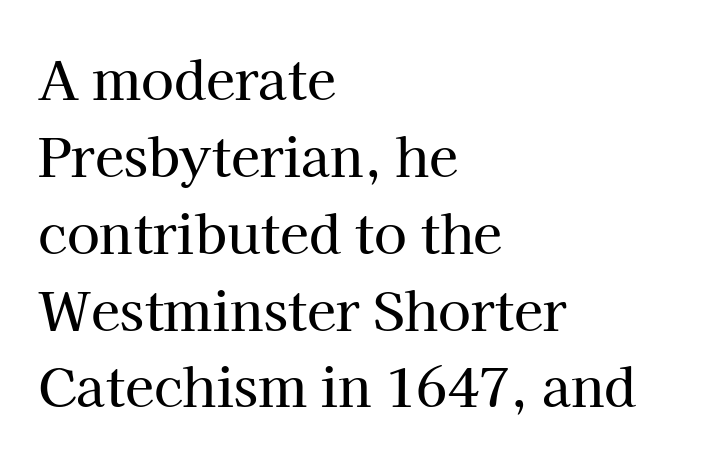
Spacing verdict: proportional, widths tailored to each character. These lines sit exactly where default settings would place them. The lines are quadded left. Unlike italic type, these characters show no tilt at all.
